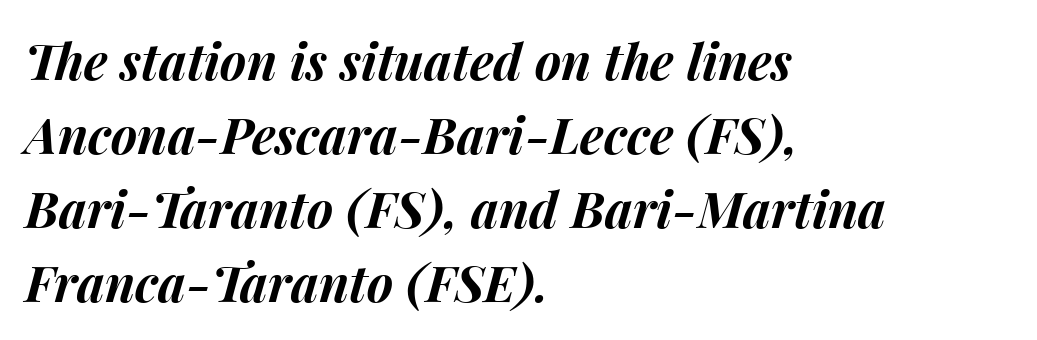
The image shows 50 px bold type, italic (leaning right); set left-aligned, normal line spacing (1.48x), normal letter spacing, not underlined; medium stroke contrast and a medium x-height.
